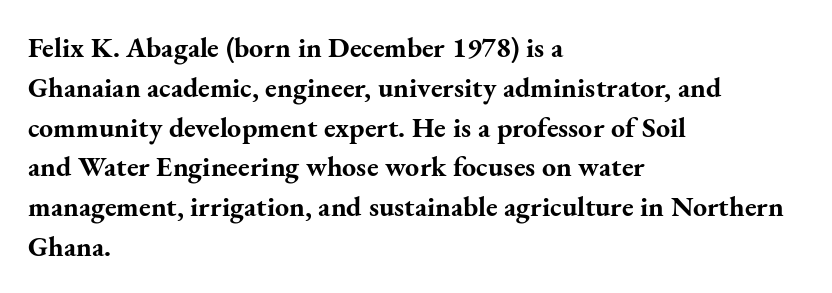
A clean baseline with only descenders dipping below it. Letterform terminals end in serifs throughout the passage. Heavy-handed strokes throughout: this text is bold. This rendering uses left alignment, leaving the right contour irregular. This sample has the flowing, uneven cadence of proportional lettering.
